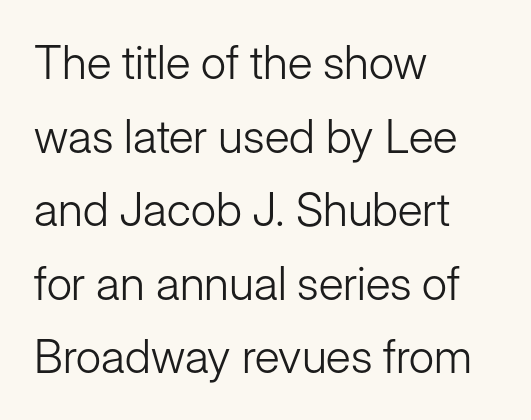
The image shows 46 px light sans-serif type, upright; set left-aligned, normal line spacing (1.6x), normal letter spacing, not underlined; low stroke contrast and a medium x-height.
